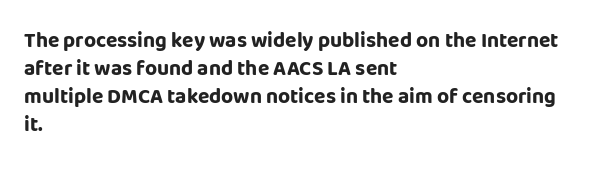
{"italic": "no", "bold": "yes", "underline": "no", "align": "left", "line_spacing": "normal", "line_spacing_ratio": 1.34, "letter_spacing": "normal", "letter_spacing_em": 0.0, "glyph_px": 21}
